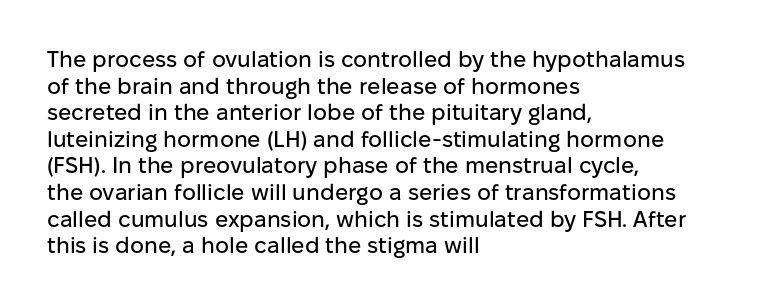
Q: Is the text italic (slanted)? A: No, it is upright.
Q: Is the text underlined? A: No.
Q: How is the paragraph aligned? A: Left-aligned.
Q: Is the spacing between letters normal or unusually wide? A: Normal.
